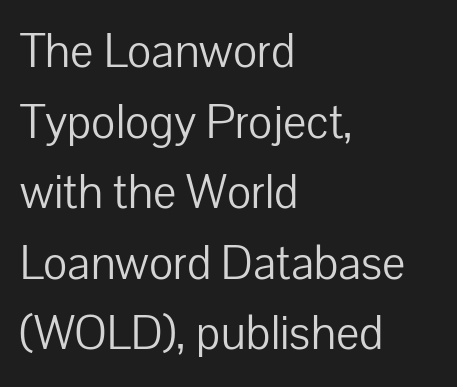
{"serif": "no", "italic": "no", "bold": "no", "weight": "light", "width": "normal", "stroke_contrast": "low", "x_height": "medium", "monospaced": "no", "underline": "no", "align": "left", "line_spacing": "normal", "line_spacing_ratio": 1.44, "letter_spacing": "normal", "letter_spacing_em": 0.0, "glyph_px": 49}
